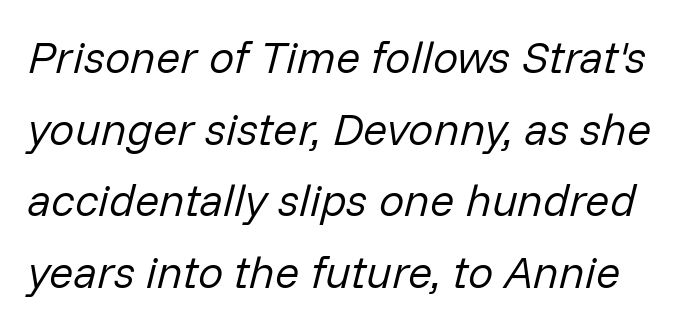
Q: Is the text bold? A: No.
Q: Is the text italic (slanted)? A: Yes, it leans right by about 14 degrees.
Q: Is the text underlined? A: No.
Q: Is the spacing between letters normal or unusually wide? A: Normal.
Q: Is the spacing between lines tight, normal or loose? A: Normal.
Q: Width (condensed, normal, or wide)? A: Normal.
Q: Stroke contrast? A: Low.
Q: x-height? A: Medium.
Q: Monospaced? A: No.
